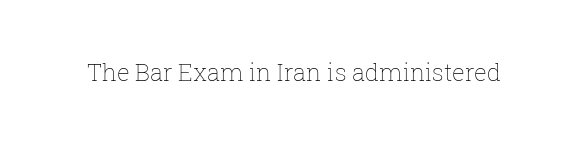
{"italic": "no", "bold": "no", "underline": "no", "letter_spacing": "normal", "letter_spacing_em": 0.0, "glyph_px": 24}
